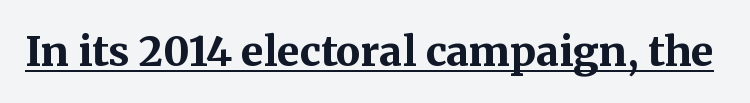
Serifs: yes, visible at the terminals of the letterforms. Students, note that the glyphs here touch the page at normal intervals. Honestly, the underline is the first thing you notice here. The passage shown is typed in a proportional face where columns would drift. Posture: straight, roman, zero tilt. What weight is shown? A full bold with thick strokes.
